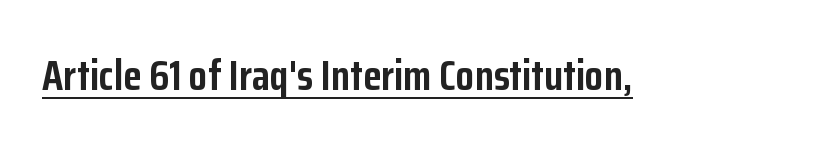
Q: Is the text bold? A: Yes.
Q: Is the text italic (slanted)? A: No, it is upright.
Q: Is the typeface a serif or a sans-serif typeface? A: Sans-serif.
Q: Is the text underlined? A: Yes.
Q: Is the spacing between letters normal or unusually wide? A: Normal.
Q: Width (condensed, normal, or wide)? A: Condensed.
Q: Stroke contrast? A: Low.
Q: x-height? A: Medium.
Q: Monospaced? A: No.
